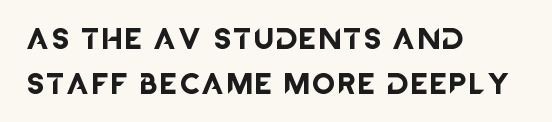
The image shows 22 px text type, upright; set left-aligned, loose line spacing (2.03x), not underlined.
